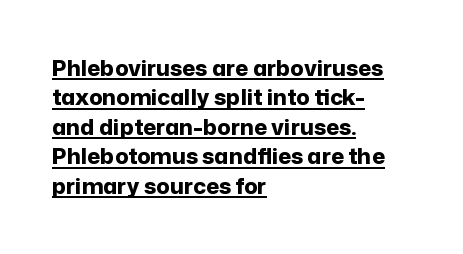
{"italic": "no", "bold": "yes", "underline": "yes", "align": "left", "line_spacing": "normal", "line_spacing_ratio": 1.34, "letter_spacing": "normal", "letter_spacing_em": 0.0, "glyph_px": 22}
